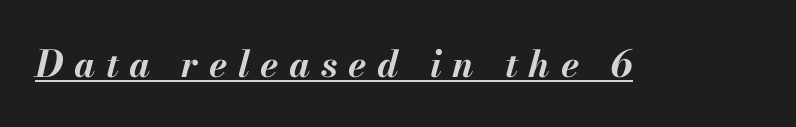
Heavy-handed strokes throughout: this text is bold. The axis of the letterforms is tilted away from vertical. Every word sits above its own underline. The letters advance in unequal steps, a hallmark of proportional type.
